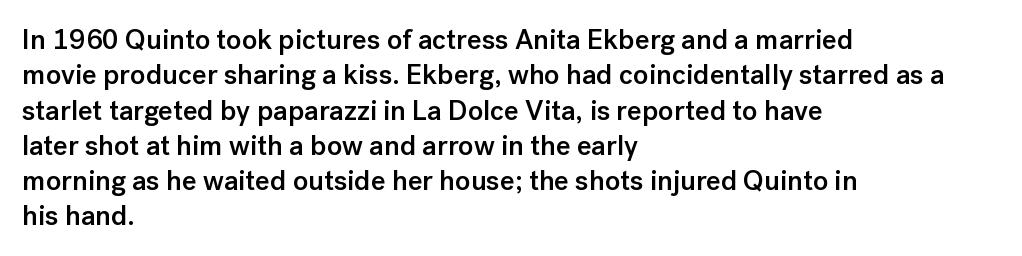
{"serif": "no", "italic": "no", "bold": "semi", "weight": "semibold", "width": "normal", "stroke_contrast": "low", "x_height": "medium", "monospaced": "no", "underline": "no", "align": "left", "line_spacing": "normal", "line_spacing_ratio": 1.26, "letter_spacing": "normal", "letter_spacing_em": 0.0, "glyph_px": 28}
